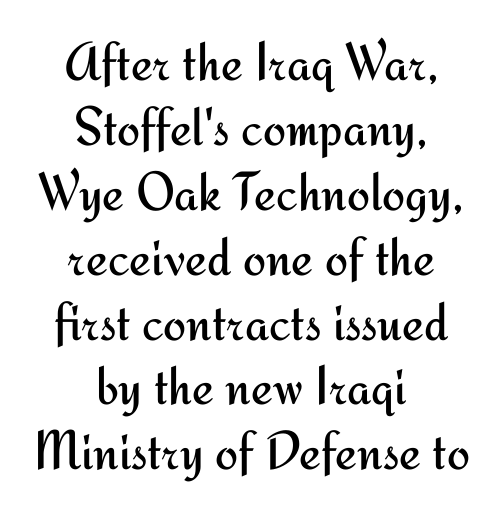
Q: Is the text bold? A: No.
Q: Is the text italic (slanted)? A: No, it is upright.
Q: Is the typeface a serif or a sans-serif typeface? A: Sans-serif.
Q: Is the text underlined? A: No.
Q: How is the paragraph aligned? A: Centered.
Q: Is the spacing between letters normal or unusually wide? A: Normal.
Q: Width (condensed, normal, or wide)? A: Normal.
Q: Stroke contrast? A: Medium.
Q: x-height? A: Small.
Q: Monospaced? A: No.
